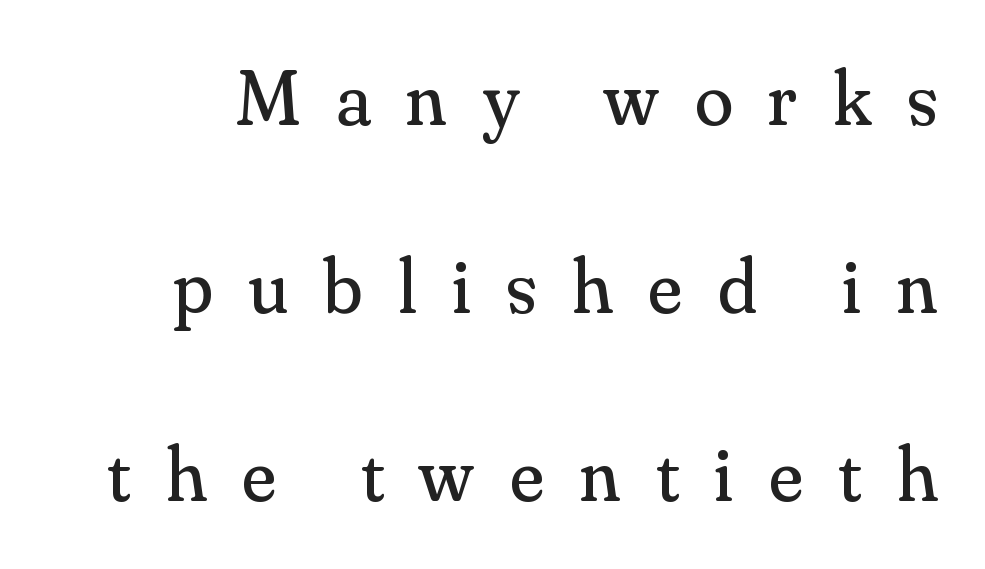
{"serif": "yes", "italic": "no", "bold": "no", "weight": "regular", "width": "normal", "stroke_contrast": "medium", "x_height": "small", "monospaced": "no", "underline": "no", "line_spacing": "loose", "line_spacing_ratio": 2.41, "letter_spacing": "wide", "letter_spacing_em": 0.46, "glyph_px": 78}
